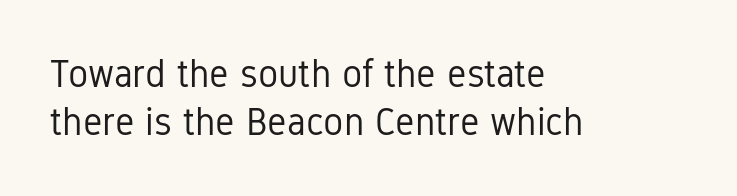
{"serif": "no", "italic": "no", "bold": "no", "weight": "regular", "width": "condensed", "stroke_contrast": "low", "x_height": "medium", "monospaced": "no", "underline": "no", "align": "left", "line_spacing": "normal", "line_spacing_ratio": 1.26, "letter_spacing": "normal", "letter_spacing_em": 0.0, "glyph_px": 38}
